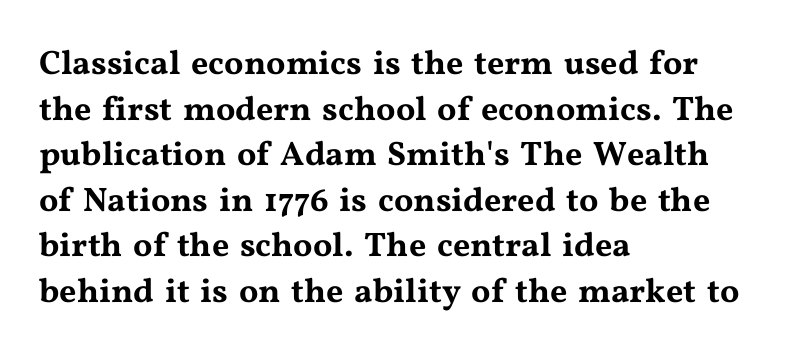
Q: Is the text italic (slanted)? A: No, it is upright.
Q: Is the typeface a serif or a sans-serif typeface? A: Serif.
Q: Is the text underlined? A: No.
Q: How is the paragraph aligned? A: Left-aligned.
Q: Is the spacing between letters normal or unusually wide? A: Normal.
Q: Is the spacing between lines tight, normal or loose? A: Normal.
Q: Width (condensed, normal, or wide)? A: Wide.
Q: Stroke contrast? A: Medium.
Q: x-height? A: Medium.
Q: Monospaced? A: No.
